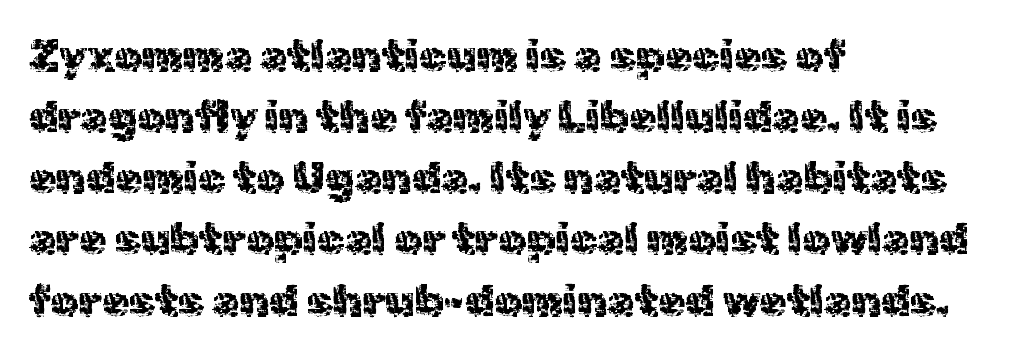
This rendering uses left alignment, leaving the right contour irregular. Anything drawn beneath the words? Only blank space. The text was rendered using a sans face with plain stroke endings. The letterforms sit shoulder to shoulder at normal distance. Leading: standard. These lines were composed using upright roman letters.
